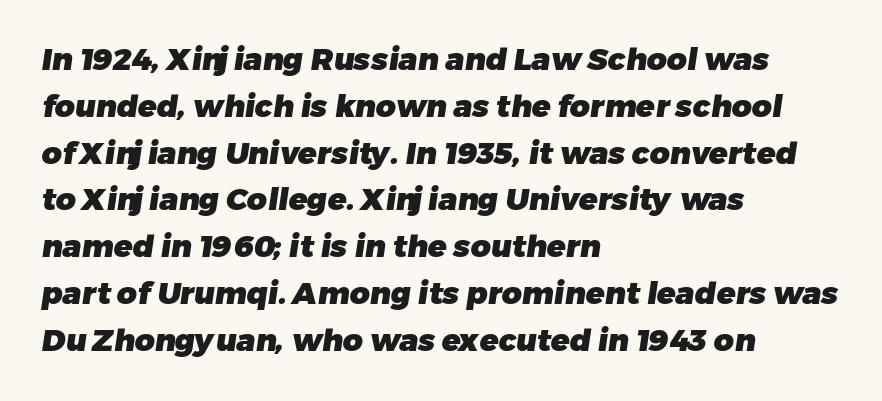
Q: Is the text bold? A: Yes.
Q: Is the typeface a serif or a sans-serif typeface? A: Sans-serif.
Q: Is the text underlined? A: No.
Q: How is the paragraph aligned? A: Left-aligned.
Q: Is the spacing between letters normal or unusually wide? A: Normal.
Q: Is the spacing between lines tight, normal or loose? A: Normal.
Q: Width (condensed, normal, or wide)? A: Normal.
Q: Stroke contrast? A: Low.
Q: x-height? A: Medium.
Q: Monospaced? A: No.
